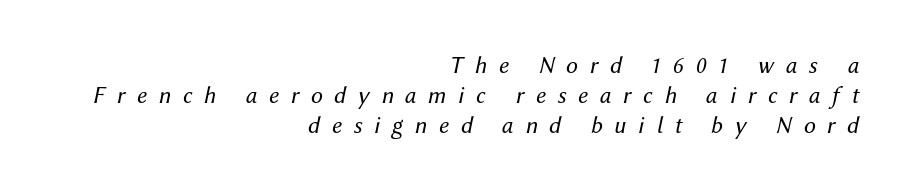
Q: Is the text bold? A: No.
Q: Is the text italic (slanted)? A: Yes, it leans right by about 12 degrees.
Q: Is the text underlined? A: No.
Q: How is the paragraph aligned? A: Right-aligned.
Q: Is the spacing between letters normal or unusually wide? A: Unusually wide.
Q: Is the spacing between lines tight, normal or loose? A: Normal.
